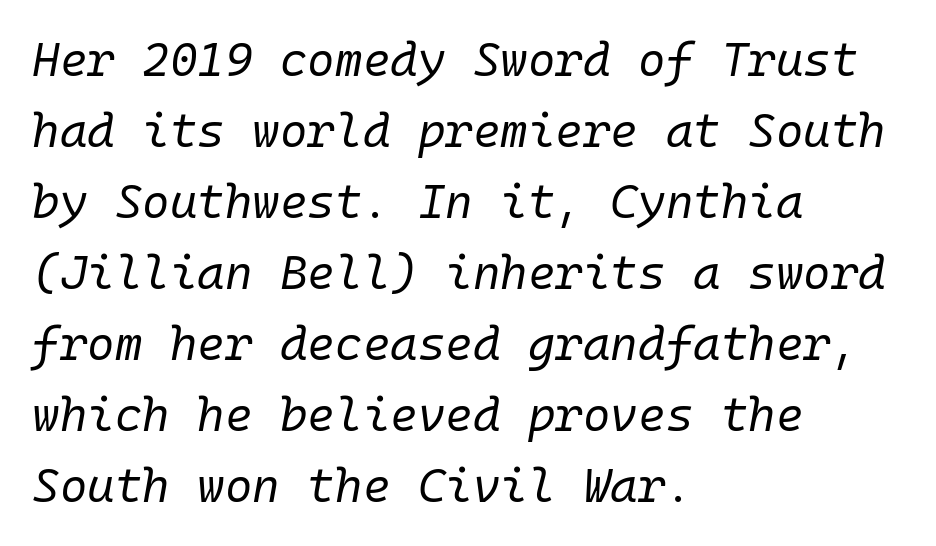
{"italic": "yes", "lean": "right", "slant_degrees": 10, "bold": "no", "weight": "regular", "width": "normal", "stroke_contrast": "low", "x_height": "medium", "monospaced": "yes", "underline": "no", "align": "left", "line_spacing": "normal", "line_spacing_ratio": 1.51, "letter_spacing": "normal", "letter_spacing_em": 0.0, "glyph_px": 47}
